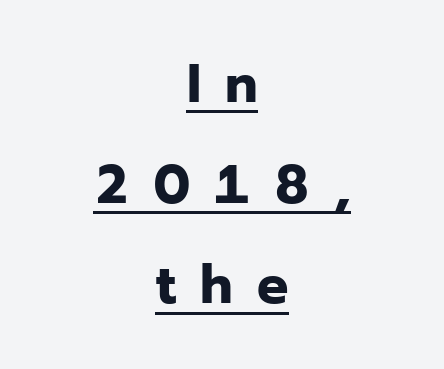
{"serif": "no", "italic": "no", "bold": "yes", "weight": "bold", "width": "normal", "stroke_contrast": "low", "x_height": "medium", "monospaced": "no", "underline": "yes", "align": "center", "line_spacing_ratio": 1.83, "letter_spacing": "wide", "letter_spacing_em": 0.44, "glyph_px": 55}
